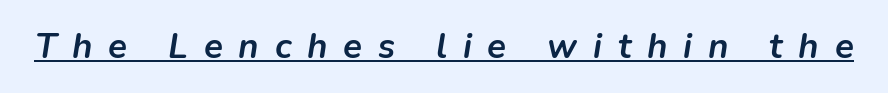
The image shows 35 px semibold type, italic (leaning right); set unusually wide letter spacing (+0.45 em), underlined; low stroke contrast and a medium x-height.
